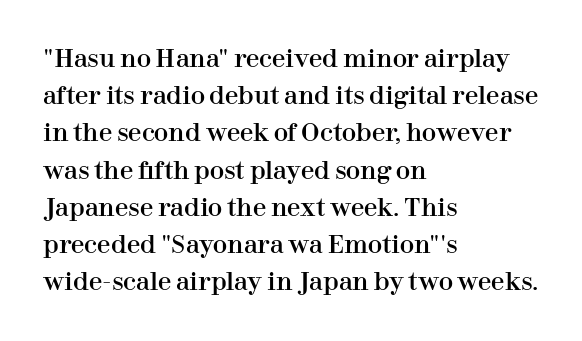
Interline gaps are of average width in this sample. The letters stand upright; this is a roman face. The face used here is rendered with its standard letterfit. Leftover space on each line is placed entirely after the last word. Beneath every word, the page is bare.
